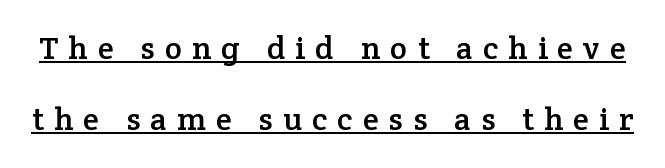
Q: Is the text italic (slanted)? A: No, it is upright.
Q: Is the typeface a serif or a sans-serif typeface? A: Serif.
Q: Is the text underlined? A: Yes.
Q: Is the spacing between letters normal or unusually wide? A: Unusually wide.
Q: Is the spacing between lines tight, normal or loose? A: Loose.
Q: Width (condensed, normal, or wide)? A: Normal.
Q: Stroke contrast? A: Low.
Q: x-height? A: Medium.
Q: Monospaced? A: No.
